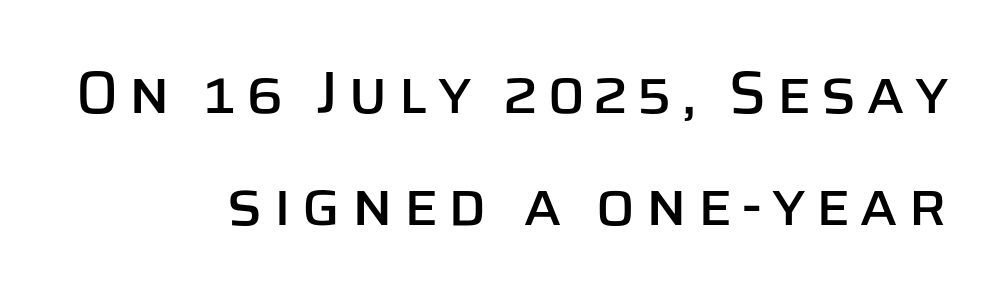
{"serif": "no", "italic": "no", "width": "normal", "stroke_contrast": "low", "x_height": "large", "monospaced": "no", "underline": "no", "align": "right", "line_spacing": "loose", "line_spacing_ratio": 1.9, "glyph_px": 59}
